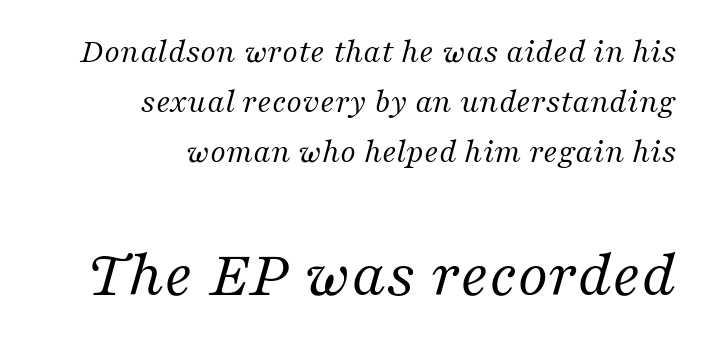
{"serif": "yes", "italic": "yes", "lean": "right", "slant_degrees": 16, "bold": "no", "weight": "regular", "width": "normal", "stroke_contrast": "medium", "x_height": "medium", "monospaced": "no", "underline": "no", "align": "right", "line_spacing": "normal", "line_spacing_ratio": 1.47, "letter_spacing": "normal", "letter_spacing_em": 0.0, "larger_block": "second", "size_ratio": 1.97, "glyph_px": 67}
